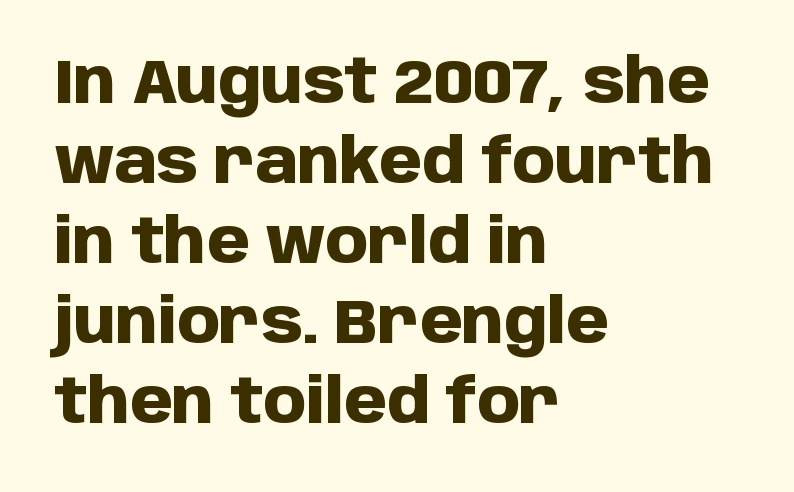
Bare-footed words on every line. Letter spacing: default. The rendering uses natural spacing where letterforms have individual widths. Is this a sans? Yes — the strokes have no serifs. Every row of glyphs begins at an identical x-position on the left.
